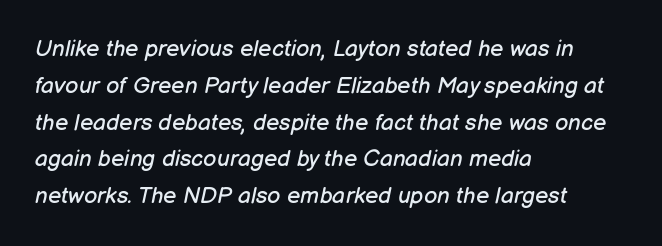
Q: Is the text bold? A: No.
Q: Is the text italic (slanted)? A: Yes, it leans right by about 12 degrees.
Q: Is the text underlined? A: No.
Q: How is the paragraph aligned? A: Left-aligned.
Q: Is the spacing between letters normal or unusually wide? A: Normal.
Q: Is the spacing between lines tight, normal or loose? A: Normal.
